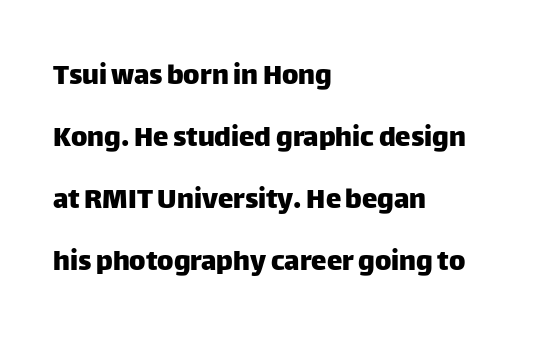
{"serif": "no", "italic": "no", "width": "normal", "stroke_contrast": "low", "x_height": "large", "monospaced": "no", "underline": "no", "align": "left", "line_spacing": "loose", "line_spacing_ratio": 2.0, "letter_spacing": "normal", "letter_spacing_em": 0.0, "glyph_px": 31}
